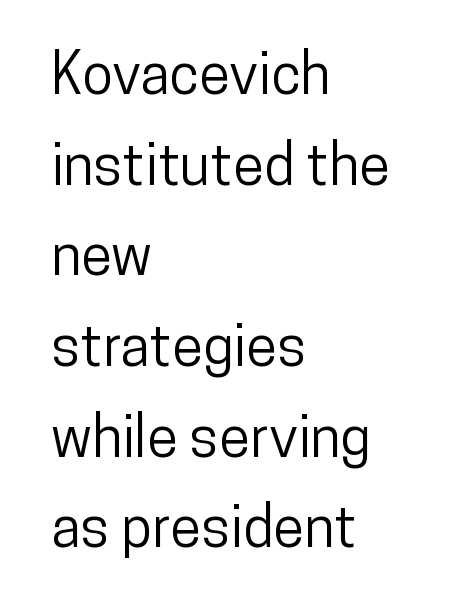
What stands out about the letter spacing? Nothing — it is the standard amount. I'd call this a sans setting — the letters go barefoot. Horizontal bands of white between lines are of average thickness. The letters stand straight up with perfectly vertical stems.
